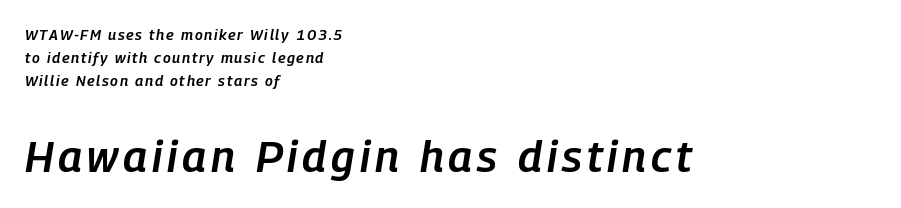
Q: Is the text bold? A: Semi-bold.
Q: Is the text italic (slanted)? A: Yes, it leans right by about 9 degrees.
Q: Is the text underlined? A: No.
Q: How is the paragraph aligned? A: Left-aligned.
Q: Is the spacing between lines tight, normal or loose? A: Normal.
Q: Which block of text is set in a larger size, the first (top) or the second (bottom)? A: The second (bottom) one.
Q: Width (condensed, normal, or wide)? A: Condensed.
Q: Stroke contrast? A: Low.
Q: x-height? A: Medium.
Q: Monospaced? A: No.
